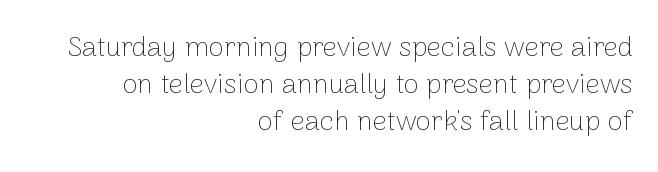
The designer left line spacing at the default. The lines in this sample share a right terminus and differ only in where they begin. Serif or sans? Sans — the stroke terminals are bare. Caption: standard tracking, unaltered. Each letter keeps its own natural width here, so spacing adapts to shape. Weight: in the light-to-regular range.
